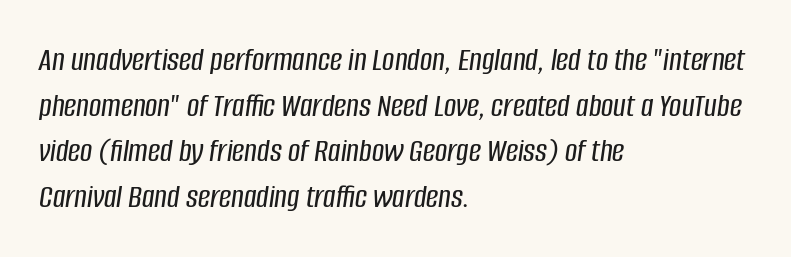
Q: Is the text italic (slanted)? A: Yes, it leans right by about 8 degrees.
Q: Is the text underlined? A: No.
Q: How is the paragraph aligned? A: Left-aligned.
Q: Is the spacing between letters normal or unusually wide? A: Normal.
Q: Is the spacing between lines tight, normal or loose? A: Normal.
Q: Width (condensed, normal, or wide)? A: Condensed.
Q: Stroke contrast? A: Low.
Q: x-height? A: Large.
Q: Monospaced? A: No.
